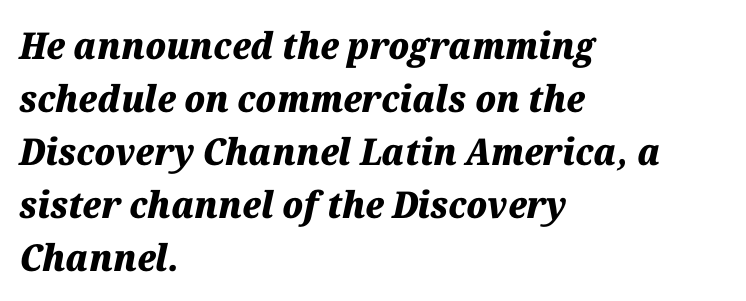
Q: Is the text bold? A: Yes.
Q: Is the text italic (slanted)? A: Yes, it leans right by about 12 degrees.
Q: Is the text underlined? A: No.
Q: How is the paragraph aligned? A: Left-aligned.
Q: Is the spacing between letters normal or unusually wide? A: Normal.
Q: Is the spacing between lines tight, normal or loose? A: Normal.
Q: Width (condensed, normal, or wide)? A: Normal.
Q: Stroke contrast? A: Medium.
Q: x-height? A: Medium.
Q: Monospaced? A: No.
